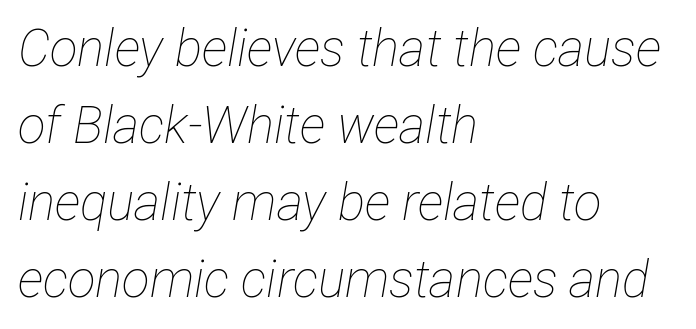
The image shows 51 px thin, condensed type, italic (leaning right); set left-aligned, normal line spacing (1.51x), normal letter spacing, not underlined; low stroke contrast and a medium x-height.
